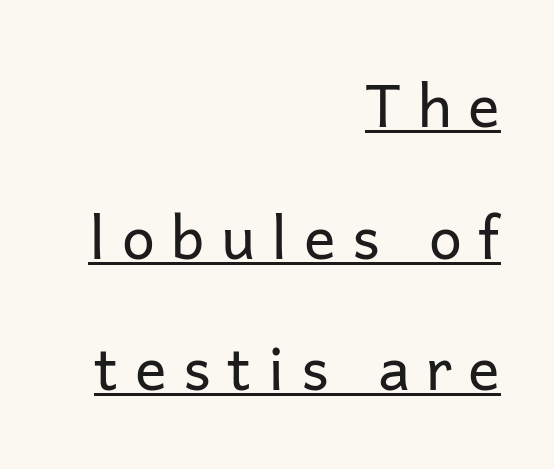
The image shows 59 px regular-weight sans-serif type, upright; set right-aligned, loose line spacing (2.23x), unusually wide letter spacing (+0.28 em), underlined; low stroke contrast and a medium x-height.
